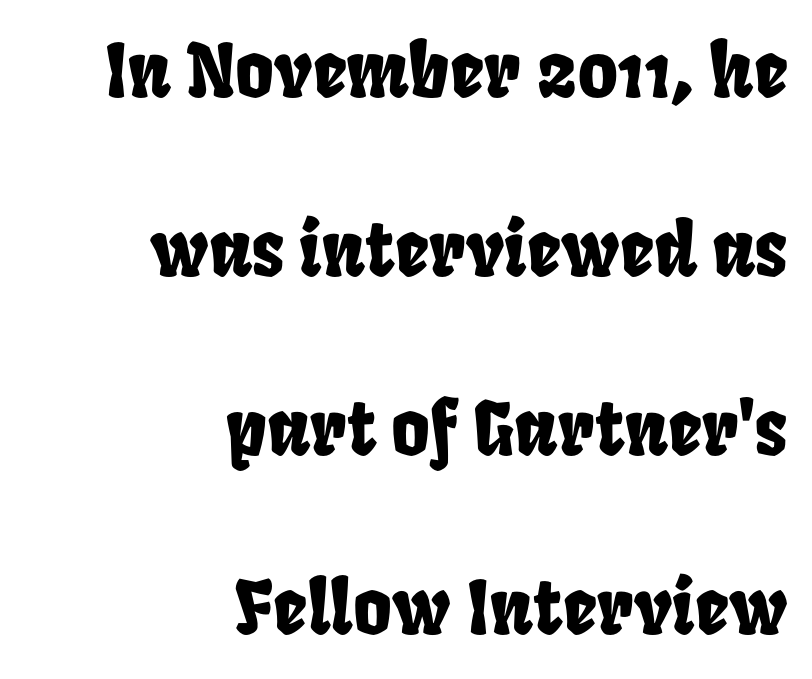
Q: Is the text underlined? A: No.
Q: How is the paragraph aligned? A: Right-aligned.
Q: Is the spacing between letters normal or unusually wide? A: Normal.
Q: Is the spacing between lines tight, normal or loose? A: Loose.
Q: Width (condensed, normal, or wide)? A: Condensed.
Q: Stroke contrast? A: Low.
Q: x-height? A: Large.
Q: Monospaced? A: No.
